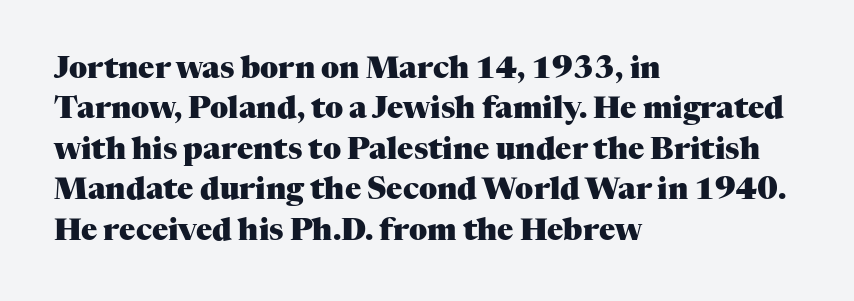
Only glyphs here, with clear space below each row. The vertical gap from one line to the next is medium. Think of a printed novel: that variable character pitch is what you see here. The typography opts for an upright posture over an oblique one.
